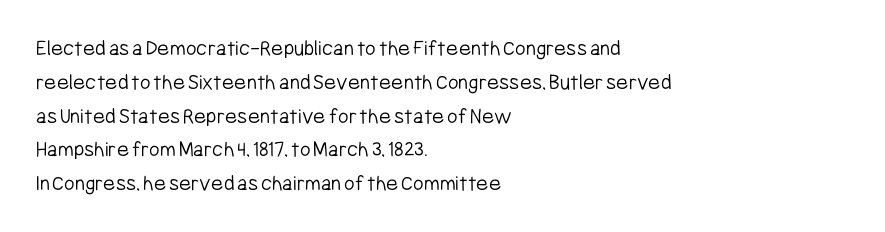
Q: Is the text bold? A: No.
Q: Is the text italic (slanted)? A: No, it is upright.
Q: Is the text underlined? A: No.
Q: How is the paragraph aligned? A: Left-aligned.
Q: Is the spacing between letters normal or unusually wide? A: Normal.
Q: Is the spacing between lines tight, normal or loose? A: Normal.
